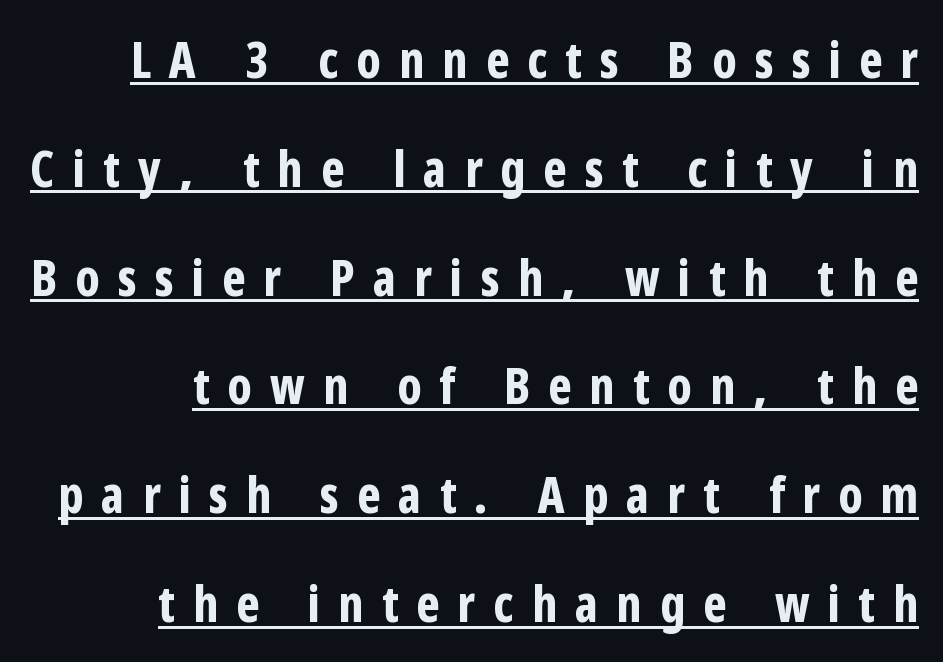
Q: Is the text bold? A: Yes.
Q: Is the text italic (slanted)? A: No, it is upright.
Q: Is the typeface a serif or a sans-serif typeface? A: Sans-serif.
Q: Is the text underlined? A: Yes.
Q: Is the spacing between letters normal or unusually wide? A: Unusually wide.
Q: Is the spacing between lines tight, normal or loose? A: Loose.
Q: Width (condensed, normal, or wide)? A: Condensed.
Q: Stroke contrast? A: Low.
Q: x-height? A: Medium.
Q: Monospaced? A: No.
